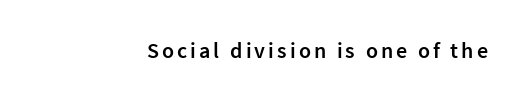
{"italic": "no", "bold": "semi", "underline": "no", "glyph_px": 22}
